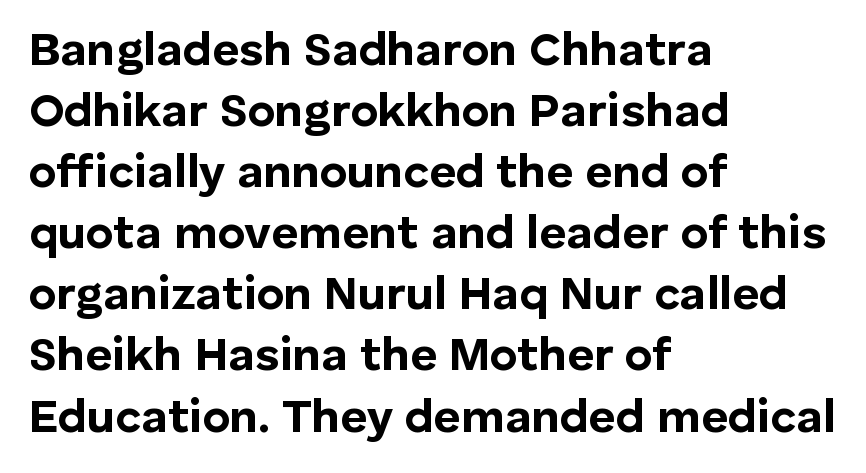
Is this a sans? Yes — the strokes have no serifs. The letters stand upright; this is a roman face. Character widths vary here, with narrow letters taking less room than wide ones. Casual observation: everything's shoved over to the left. Default kerning and tracking; the words read as compact shapes. The passage shown is not underscored anywhere.
